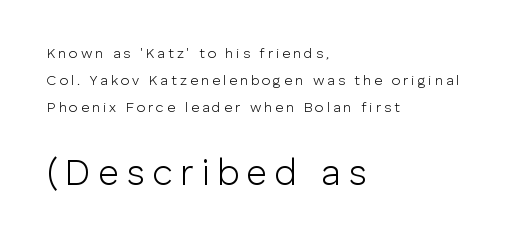
This sample trades compactness for vertical openness between lines. Grotesque or geometric, the face here clearly has no serifs. A typesetter would call this proportional, since set widths differ per character. Of the two passages, the one underneath uses the larger point size. Stroke thickness stays within the range of a standard reading face or lighter. This sample is left-justified, so line endings fall wherever the words run out.
